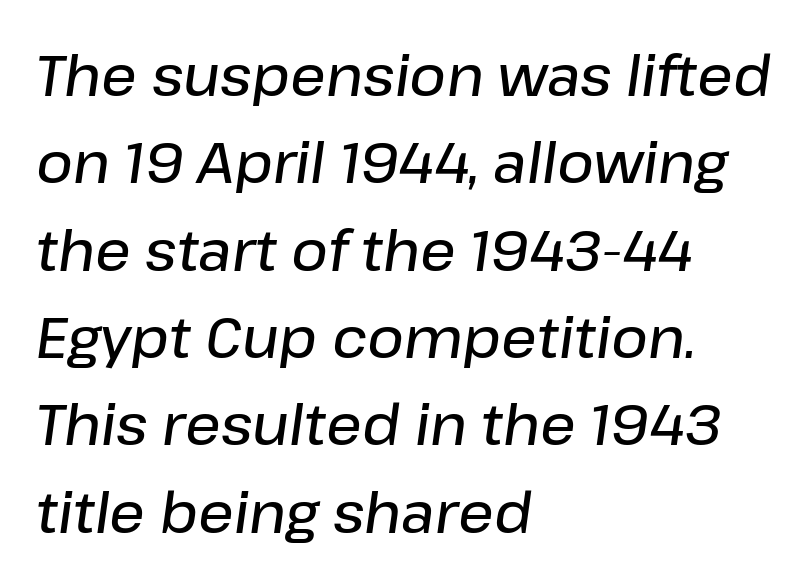
Style check: oblique. What weight is shown? A semibold, between regular and bold. Leading matches the norm, producing a regular column. The face used here is rendered with its standard letterfit. The paragraph has a hard left edge and a soft right edge.
